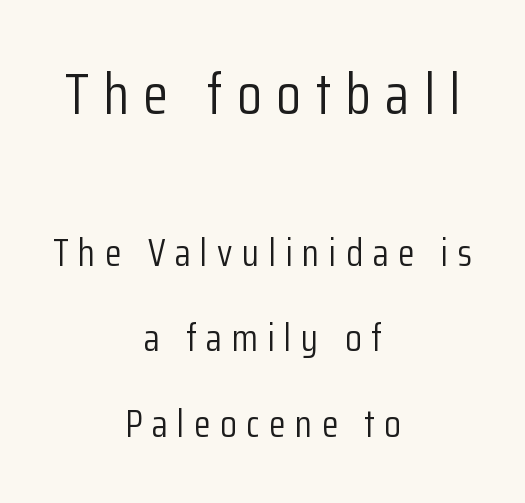
Q: Is the text bold? A: No.
Q: Is the text italic (slanted)? A: No, it is upright.
Q: Is the typeface a serif or a sans-serif typeface? A: Sans-serif.
Q: Is the text underlined? A: No.
Q: How is the paragraph aligned? A: Centered.
Q: Is the spacing between letters normal or unusually wide? A: Unusually wide.
Q: Is the spacing between lines tight, normal or loose? A: Loose.
Q: Which block of text is set in a larger size, the first (top) or the second (bottom)? A: The first (top) one.
Q: Width (condensed, normal, or wide)? A: Condensed.
Q: Stroke contrast? A: Low.
Q: x-height? A: Medium.
Q: Monospaced? A: No.
